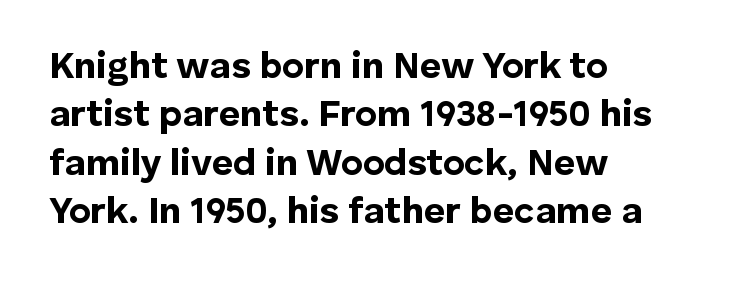
Q: Is the text bold? A: Yes.
Q: Is the text italic (slanted)? A: No, it is upright.
Q: Is the typeface a serif or a sans-serif typeface? A: Sans-serif.
Q: Is the text underlined? A: No.
Q: How is the paragraph aligned? A: Left-aligned.
Q: Is the spacing between letters normal or unusually wide? A: Normal.
Q: Is the spacing between lines tight, normal or loose? A: Normal.
Q: Width (condensed, normal, or wide)? A: Normal.
Q: Stroke contrast? A: Low.
Q: x-height? A: Medium.
Q: Monospaced? A: No.
